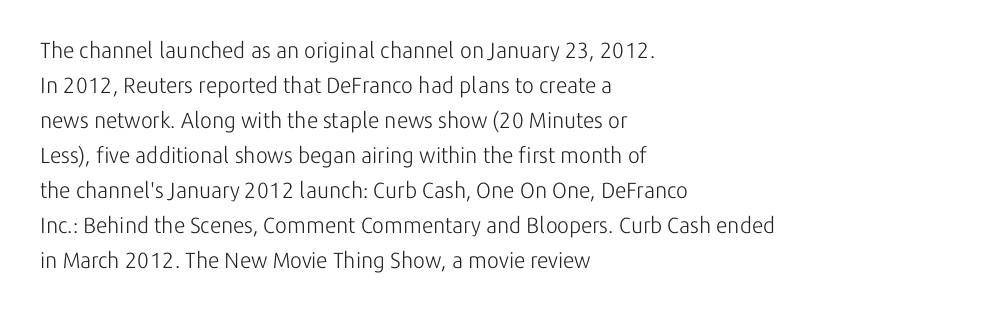
{"italic": "no", "bold": "no", "underline": "no", "align": "left", "line_spacing": "normal", "line_spacing_ratio": 1.59, "letter_spacing": "normal", "letter_spacing_em": 0.0, "glyph_px": 22}
